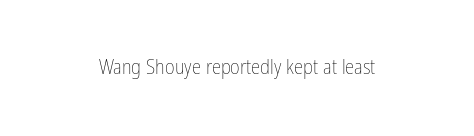
The passage shown is not underscored anywhere. The font's upright variant was chosen for this text. Stems here are at most as thick as an everyday book face. Observe the ordinary spacing: letters are neighbours, not strangers.
